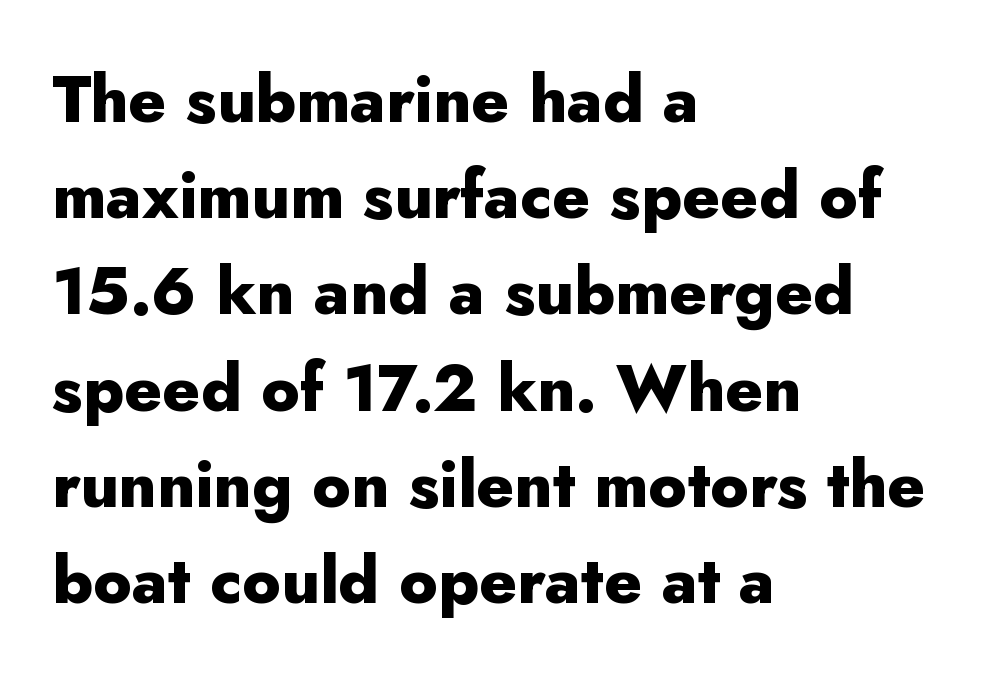
The horizontal fit of the characters is conventional and even. Ordinary non-slanted type is in use. Here the designer chose a conventional face with non-uniform glyph widths. The designer left line spacing at the default.
